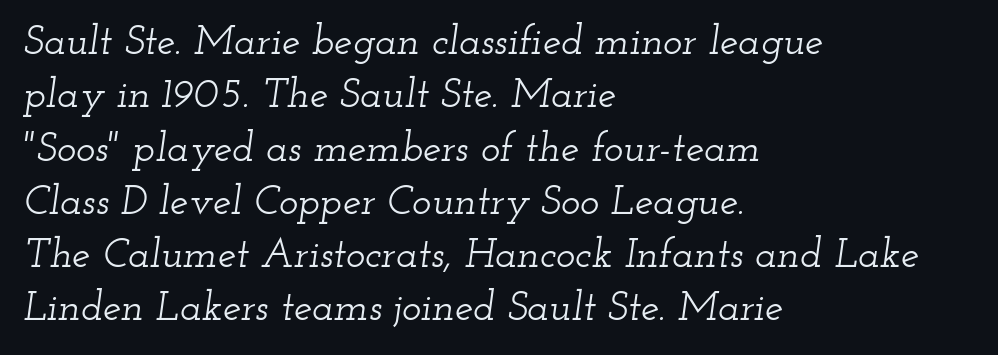
{"serif": "yes", "italic": "yes", "lean": "right", "slant_degrees": 12, "width": "wide", "stroke_contrast": "low", "x_height": "small", "monospaced": "no", "underline": "no", "align": "left", "line_spacing": "normal", "line_spacing_ratio": 1.3, "letter_spacing": "normal", "letter_spacing_em": 0.0, "glyph_px": 41}
